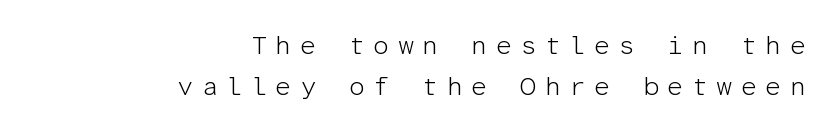
The image shows 26 px text type, upright; set right-aligned, normal line spacing (1.58x), unusually wide letter spacing (+0.31 em), not underlined.
